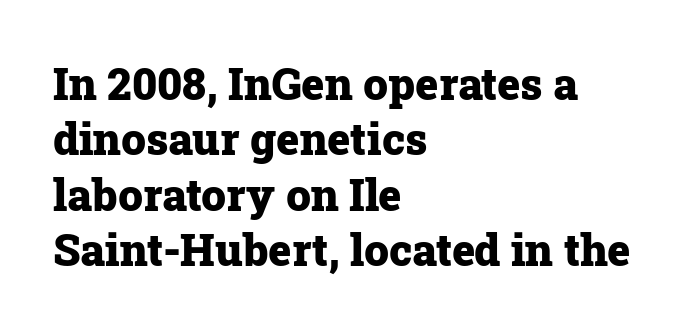
The image shows 44 px heavy serif type, upright; set left-aligned, normal line spacing (1.26x), normal letter spacing, not underlined; low stroke contrast and a medium x-height.
